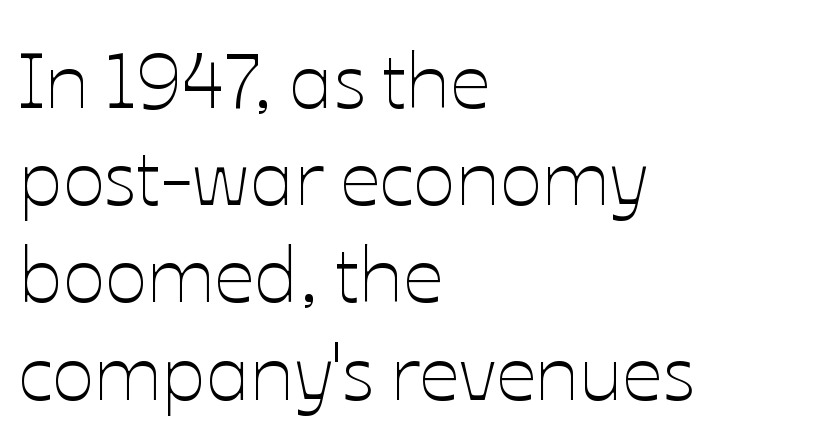
Q: Is the text bold? A: No.
Q: Is the text italic (slanted)? A: No, it is upright.
Q: Is the text underlined? A: No.
Q: How is the paragraph aligned? A: Left-aligned.
Q: Is the spacing between letters normal or unusually wide? A: Normal.
Q: Width (condensed, normal, or wide)? A: Normal.
Q: Stroke contrast? A: Low.
Q: x-height? A: Medium.
Q: Monospaced? A: No.
